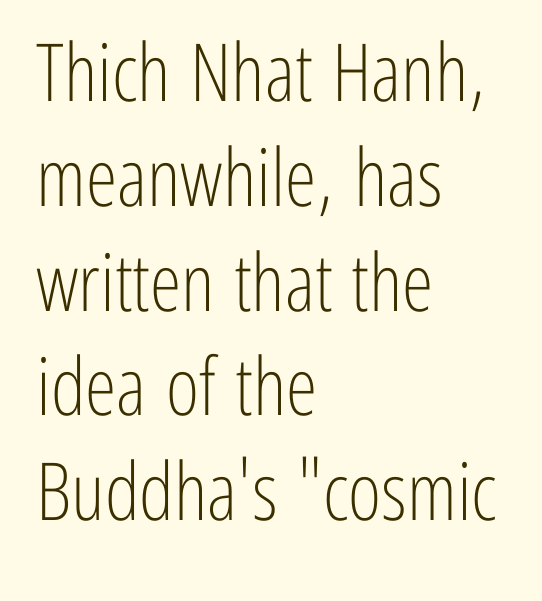
Q: Is the text bold? A: No.
Q: Is the text italic (slanted)? A: No, it is upright.
Q: Is the typeface a serif or a sans-serif typeface? A: Sans-serif.
Q: Is the text underlined? A: No.
Q: How is the paragraph aligned? A: Left-aligned.
Q: Is the spacing between letters normal or unusually wide? A: Normal.
Q: Is the spacing between lines tight, normal or loose? A: Normal.
Q: Width (condensed, normal, or wide)? A: Condensed.
Q: Stroke contrast? A: Low.
Q: x-height? A: Medium.
Q: Monospaced? A: No.
